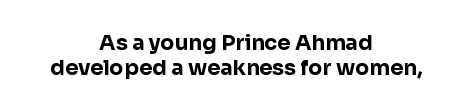
Q: Is the text bold? A: Yes.
Q: Is the text italic (slanted)? A: No, it is upright.
Q: Is the text underlined? A: No.
Q: How is the paragraph aligned? A: Centered.
Q: Is the spacing between letters normal or unusually wide? A: Normal.
